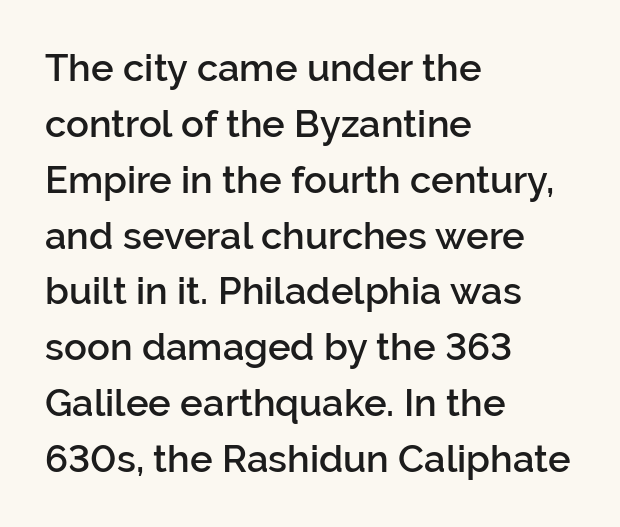
If you measured baseline to baseline, you'd find a middling distance. Type without underlining. Nobody touched the tracking dial on this one. The compositor pushed each line to the left boundary. This rendering employs a face without finishing strokes, i.e., a sans-serif.
